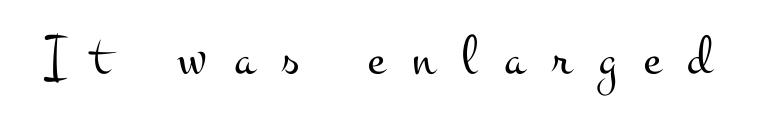
{"serif": "yes", "bold": "no", "weight": "light", "width": "wide", "stroke_contrast": "medium", "x_height": "small", "monospaced": "no", "underline": "no", "letter_spacing": "wide", "letter_spacing_em": 0.48, "glyph_px": 57}
